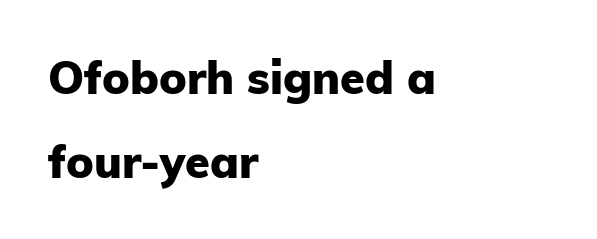
The image shows 45 px heavy sans-serif type, upright; set left-aligned, line spacing 1.87x, normal letter spacing, not underlined; low stroke contrast and a medium x-height.
